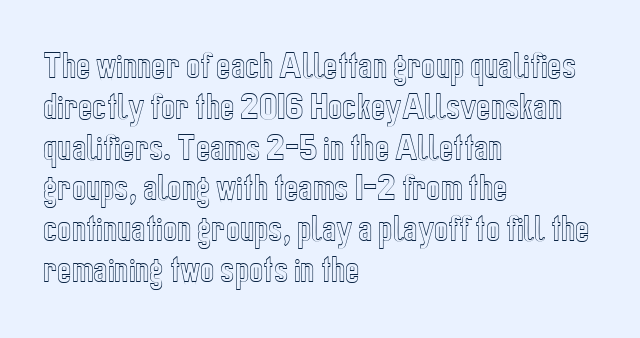
{"italic": "no", "width": "condensed", "x_height": "medium", "monospaced": "no", "underline": "no", "align": "left", "line_spacing": "normal", "line_spacing_ratio": 1.36, "letter_spacing": "normal", "letter_spacing_em": 0.0, "glyph_px": 30}
